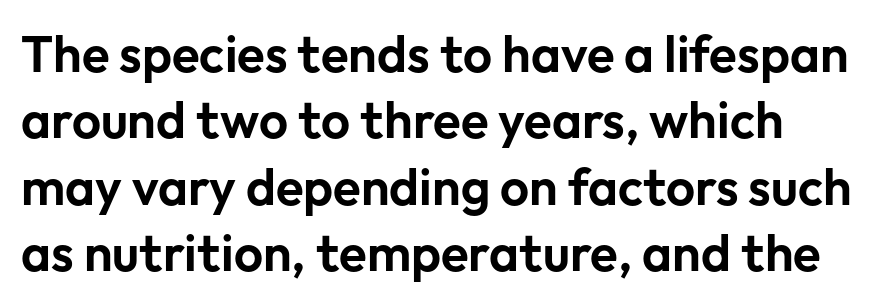
Think of a printed novel: that variable character pitch is what you see here. The line-height multiplier appears to be the usual default. This is roman type, the default non-slanted kind. The typeface chosen for these lines omits serifs. The glyphs are unaccompanied by any horizontal stroke below them. The passage shown has conventional tracking throughout.
